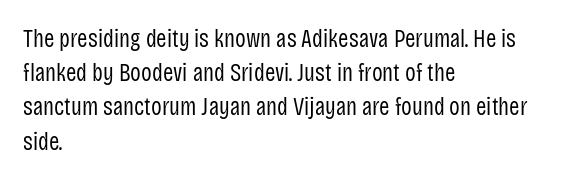
The area under the type is left untouched. A roman cut, with each character standing at attention. Observe the ordinary spacing: letters are neighbours, not strangers. Notice how the passage keeps a crisp vertical edge on the left only.
